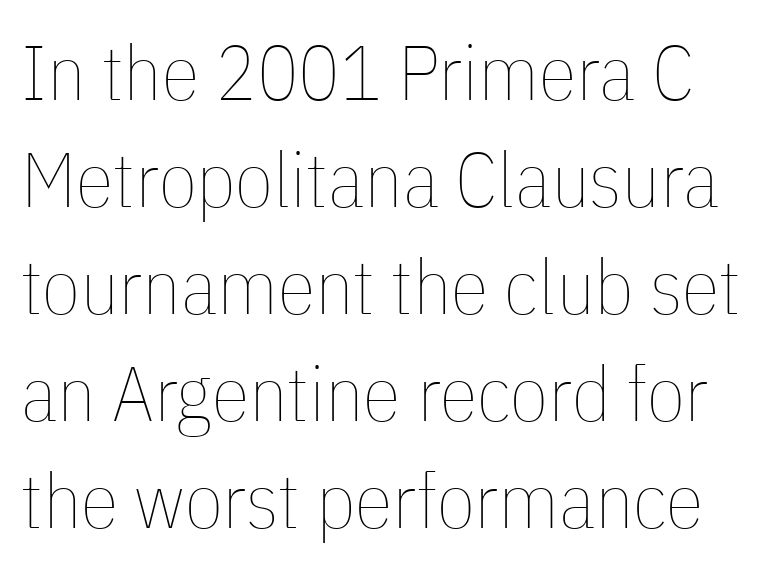
Q: Is the text bold? A: No.
Q: Is the text italic (slanted)? A: No, it is upright.
Q: Is the text underlined? A: No.
Q: Is the spacing between letters normal or unusually wide? A: Normal.
Q: Is the spacing between lines tight, normal or loose? A: Normal.
Q: Width (condensed, normal, or wide)? A: Condensed.
Q: Stroke contrast? A: Low.
Q: x-height? A: Medium.
Q: Monospaced? A: No.
